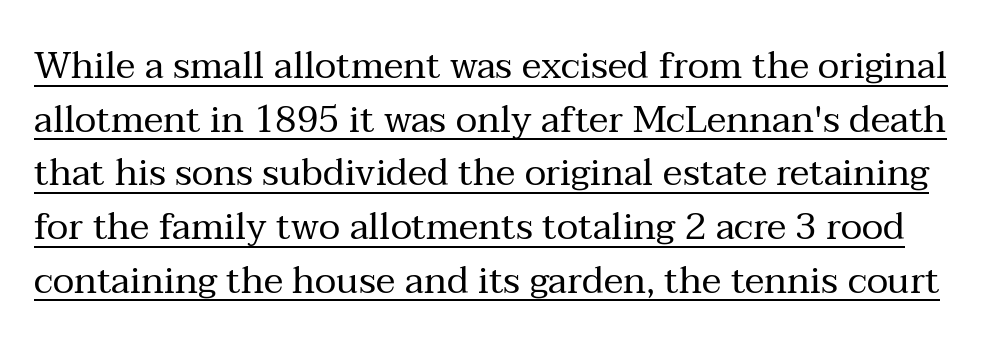
{"serif": "yes", "italic": "no", "bold": "no", "weight": "regular", "width": "normal", "stroke_contrast": "medium", "x_height": "medium", "monospaced": "no", "underline": "yes", "line_spacing": "normal", "line_spacing_ratio": 1.45, "letter_spacing": "normal", "letter_spacing_em": 0.0, "glyph_px": 37}
